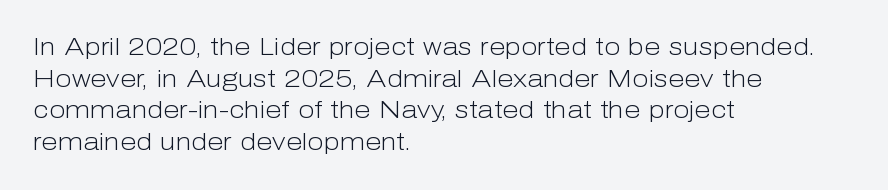
Q: Is the text bold? A: No.
Q: Is the text italic (slanted)? A: No, it is upright.
Q: Is the text underlined? A: No.
Q: How is the paragraph aligned? A: Left-aligned.
Q: Is the spacing between letters normal or unusually wide? A: Normal.
Q: Is the spacing between lines tight, normal or loose? A: Normal.
